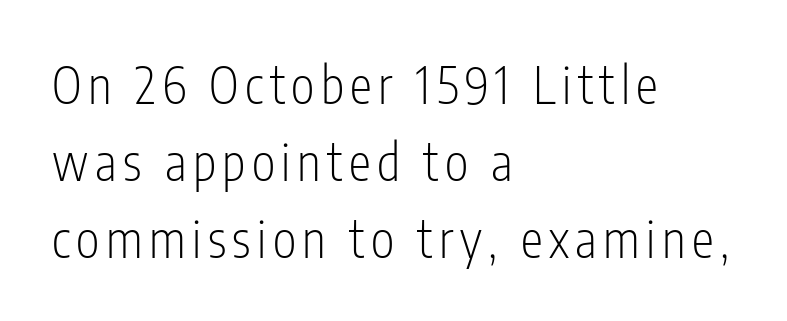
The image shows 50 px light, condensed sans-serif type, upright; set left-aligned, normal line spacing (1.54x), not underlined; low stroke contrast and a medium x-height.
